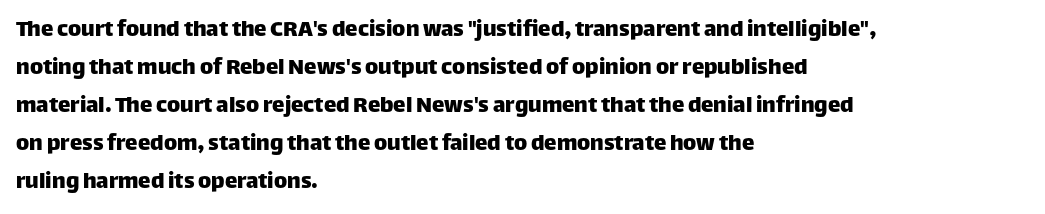
The image shows 25 px text type, upright; set left-aligned, normal line spacing (1.52x), normal letter spacing, not underlined.
